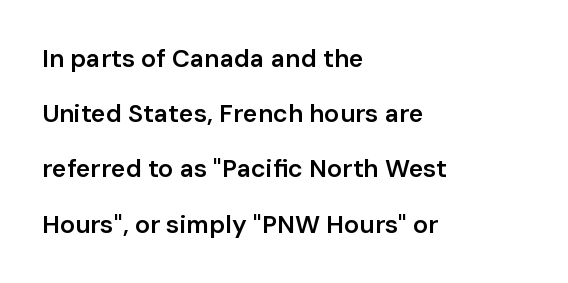
The image shows 25 px text type, upright; set left-aligned, loose line spacing (2.21x), normal letter spacing, not underlined.
